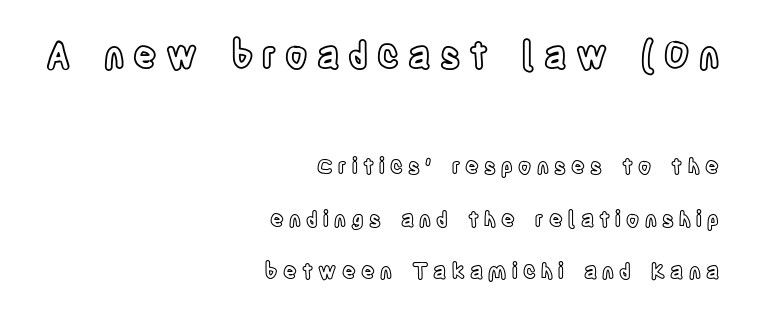
The image shows 36 px condensed type, upright; set right-aligned, loose line spacing (2.49x), unusually wide letter spacing (+0.25 em), not underlined; the first (top) block is 1.71x larger; a large x-height.
